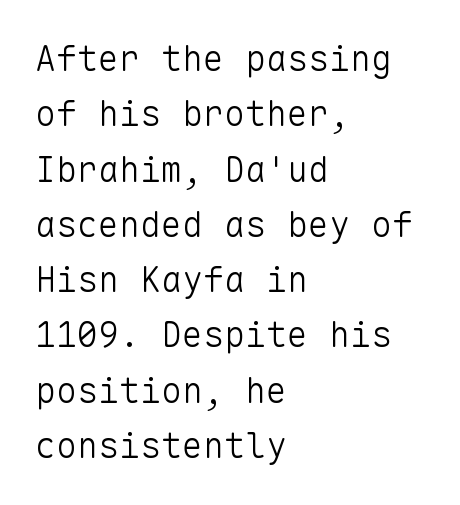
{"serif": "no", "italic": "no", "bold": "no", "weight": "light", "width": "normal", "stroke_contrast": "low", "x_height": "medium", "monospaced": "yes", "underline": "no", "align": "left", "line_spacing": "normal", "line_spacing_ratio": 1.58, "letter_spacing": "normal", "letter_spacing_em": 0.0, "glyph_px": 35}
